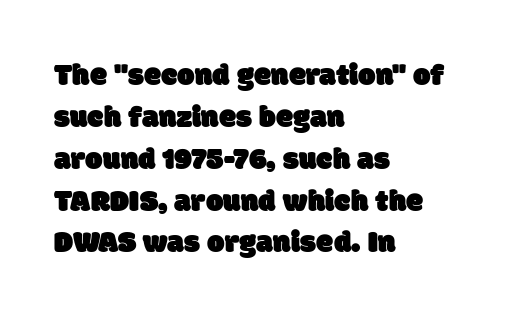
Q: Is the typeface a serif or a sans-serif typeface? A: Sans-serif.
Q: Is the text underlined? A: No.
Q: How is the paragraph aligned? A: Left-aligned.
Q: Is the spacing between letters normal or unusually wide? A: Normal.
Q: Is the spacing between lines tight, normal or loose? A: Normal.
Q: Width (condensed, normal, or wide)? A: Normal.
Q: Stroke contrast? A: Low.
Q: x-height? A: Large.
Q: Monospaced? A: No.
